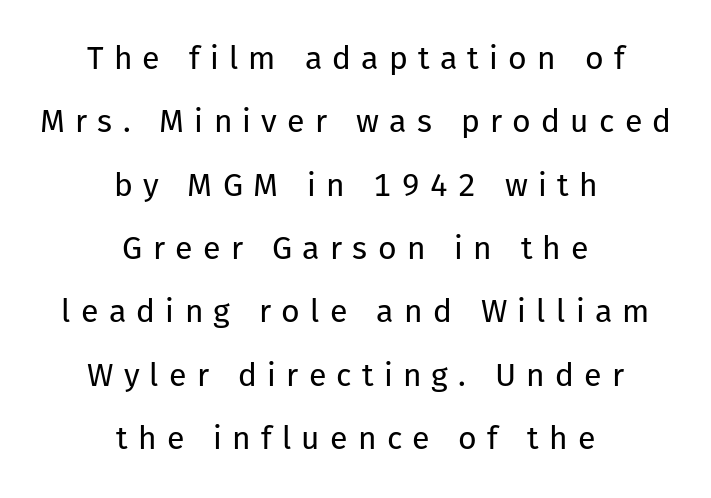
No feet cap the strokes, marking this as sans-serif type. Each letter keeps its own natural width here, so spacing adapts to shape. When letters stand straight like this, we call the style roman or upright. The typeface has the unassuming heft of standard copy or less. The strip under each line holds only bare page.
